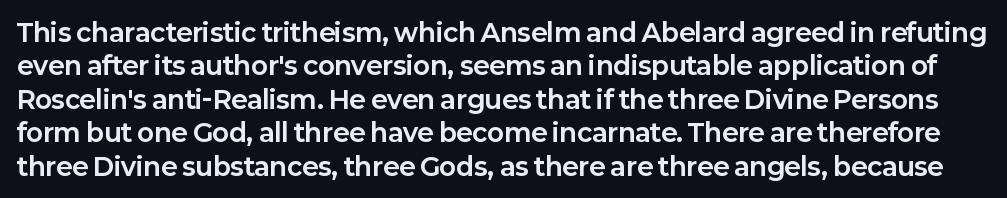
{"italic": "no", "bold": "yes", "underline": "no", "line_spacing": "normal", "line_spacing_ratio": 1.34, "letter_spacing": "normal", "letter_spacing_em": 0.0, "glyph_px": 25}
